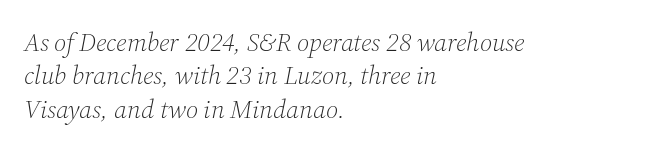
The image shows 26 px text type, italic (leaning right); set left-aligned, normal line spacing (1.28x), normal letter spacing, not underlined.
